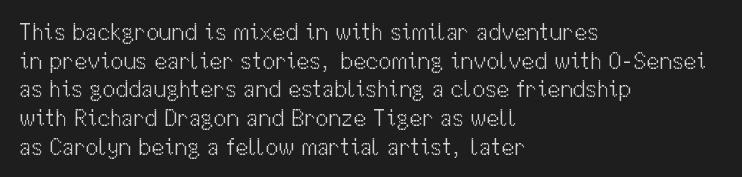
The image shows 23 px text type, upright; set left-aligned, normal line spacing (1.25x), normal letter spacing, not underlined.
